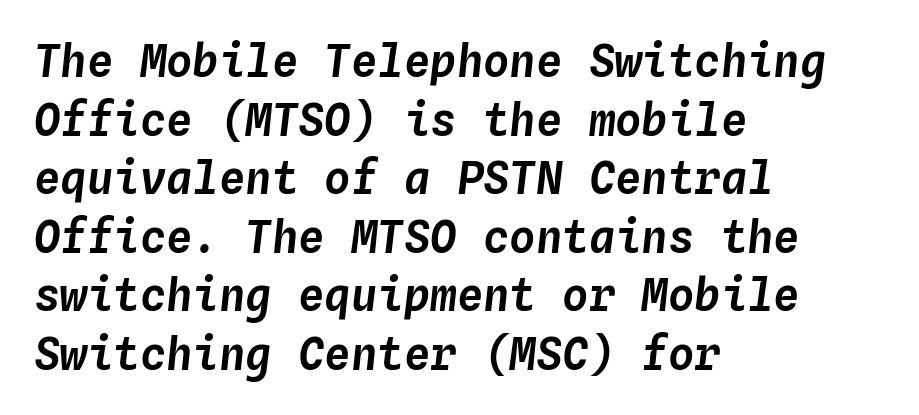
Q: Is the text italic (slanted)? A: Yes, it leans right by about 4 degrees.
Q: Is the text underlined? A: No.
Q: How is the paragraph aligned? A: Left-aligned.
Q: Is the spacing between letters normal or unusually wide? A: Normal.
Q: Is the spacing between lines tight, normal or loose? A: Normal.
Q: Width (condensed, normal, or wide)? A: Normal.
Q: Stroke contrast? A: Low.
Q: x-height? A: Medium.
Q: Monospaced? A: Yes.
